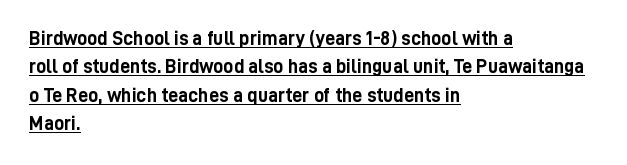
{"italic": "no", "bold": "yes", "underline": "yes", "align": "left", "line_spacing": "normal", "line_spacing_ratio": 1.42, "letter_spacing": "normal", "letter_spacing_em": 0.0, "glyph_px": 20}
